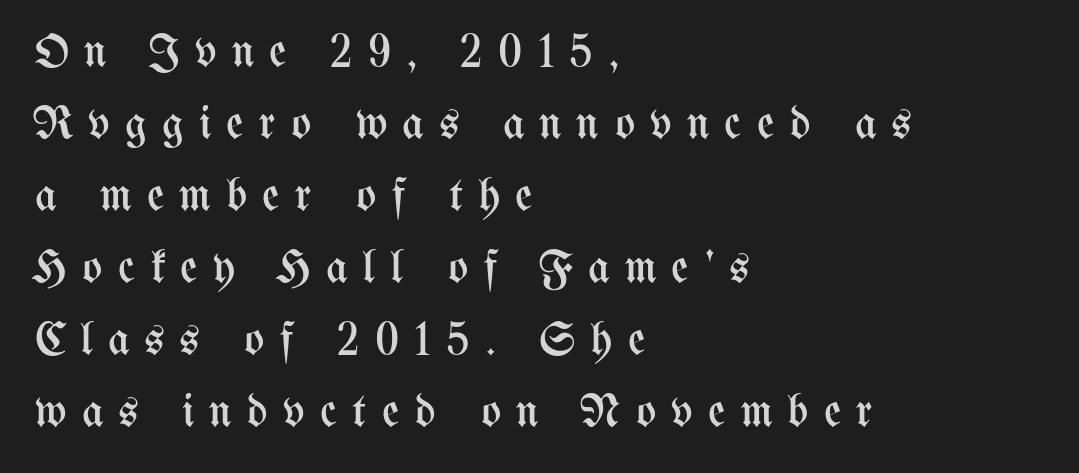
The image shows 47 px regular-weight, condensed type, upright; set left-aligned, normal line spacing (1.53x), unusually wide letter spacing (+0.32 em), not underlined; medium stroke contrast and a medium x-height.
